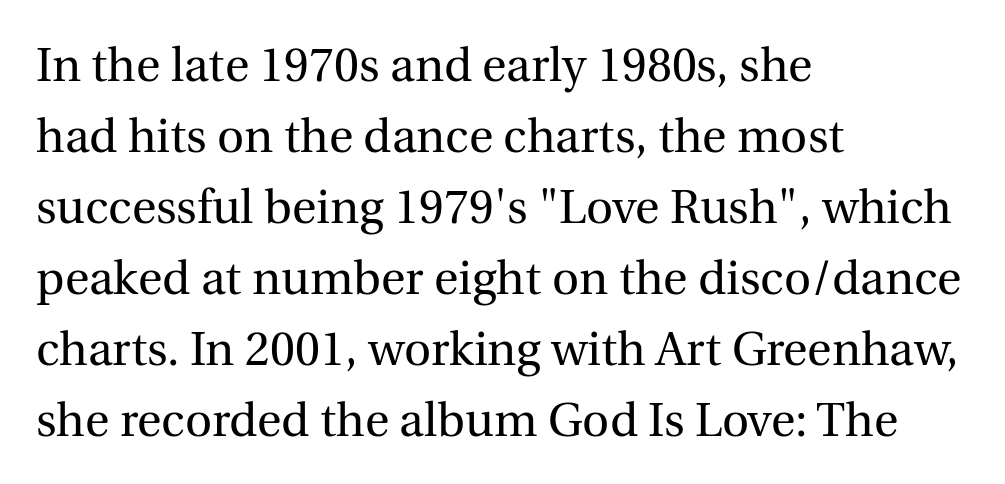
Q: Is the text bold? A: No.
Q: Is the text italic (slanted)? A: No, it is upright.
Q: Is the typeface a serif or a sans-serif typeface? A: Serif.
Q: Is the text underlined? A: No.
Q: How is the paragraph aligned? A: Left-aligned.
Q: Is the spacing between letters normal or unusually wide? A: Normal.
Q: Is the spacing between lines tight, normal or loose? A: Normal.
Q: Width (condensed, normal, or wide)? A: Normal.
Q: x-height? A: Medium.
Q: Monospaced? A: No.
